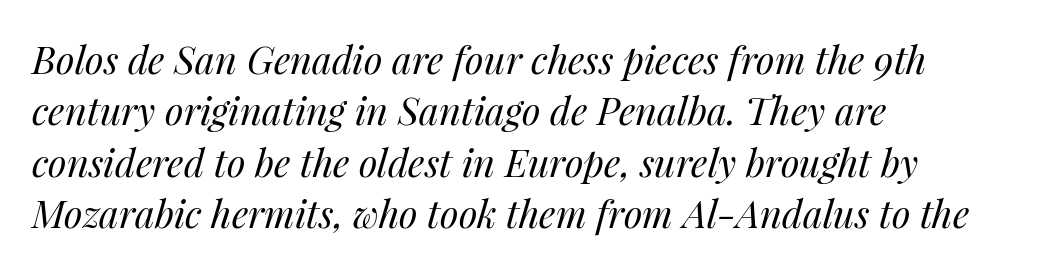
The image shows 38 px regular-weight type, italic (leaning right); set left-aligned, normal line spacing (1.35x), normal letter spacing, not underlined; medium stroke contrast and a medium x-height.
